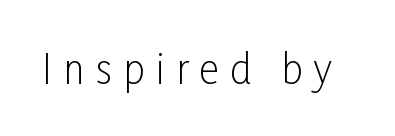
Q: Is the text bold? A: No.
Q: Is the text italic (slanted)? A: No, it is upright.
Q: Is the typeface a serif or a sans-serif typeface? A: Sans-serif.
Q: Is the text underlined? A: No.
Q: Is the spacing between letters normal or unusually wide? A: Unusually wide.
Q: Width (condensed, normal, or wide)? A: Condensed.
Q: Stroke contrast? A: Low.
Q: x-height? A: Medium.
Q: Monospaced? A: No.
